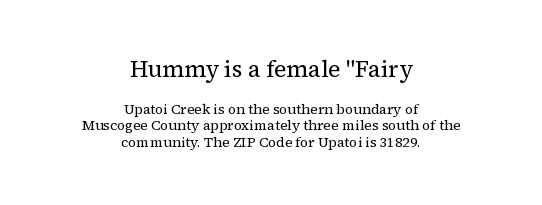
The image shows 23 px text type, upright; set centered, line spacing 1.18x, normal letter spacing, not underlined; the first (top) block is 1.64x larger.
